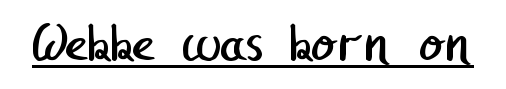
Q: Is the text bold? A: No.
Q: Is the typeface a serif or a sans-serif typeface? A: Sans-serif.
Q: Is the text underlined? A: Yes.
Q: Is the spacing between letters normal or unusually wide? A: Normal.
Q: Width (condensed, normal, or wide)? A: Normal.
Q: Stroke contrast? A: Low.
Q: x-height? A: Medium.
